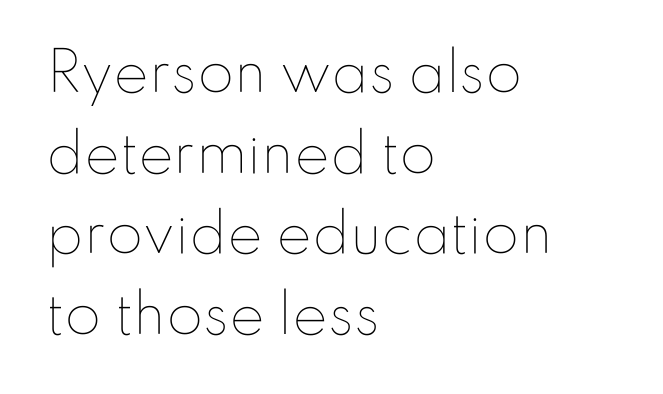
Does the leading feel generous? No, just average. The space directly below the letters is spotless. Casual observation: everything's shoved over to the left. Tall strokes in this sample are plumb rather than angled.
